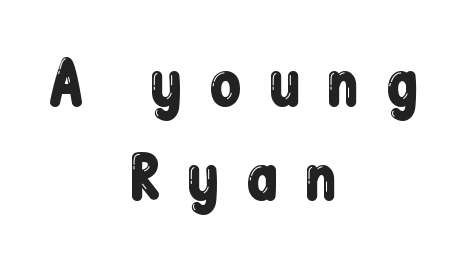
{"serif": "no", "italic": "no", "width": "condensed", "stroke_contrast": "low", "x_height": "medium", "monospaced": "no", "underline": "no", "align": "center", "line_spacing": "normal", "line_spacing_ratio": 1.6, "letter_spacing": "wide", "letter_spacing_em": 0.43, "glyph_px": 59}
